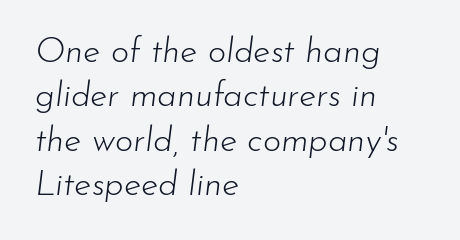
{"italic": "yes", "lean": "right", "slant_degrees": 7, "bold": "no", "weight": "light", "width": "normal", "stroke_contrast": "low", "x_height": "small", "monospaced": "no", "underline": "no", "align": "left", "line_spacing": "normal", "line_spacing_ratio": 1.27, "letter_spacing": "normal", "letter_spacing_em": 0.0, "glyph_px": 35}
